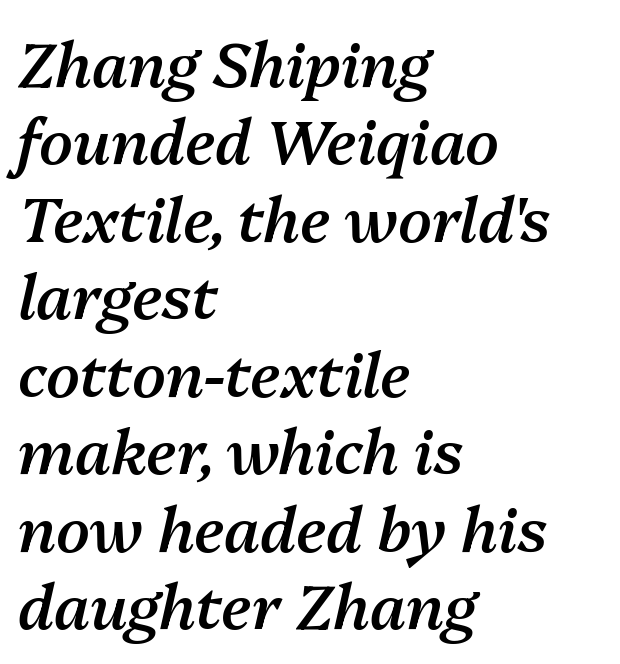
The image shows 61 px semibold type, italic (leaning right); set left-aligned, normal line spacing (1.27x), normal letter spacing, not underlined; medium stroke contrast and a medium x-height.
